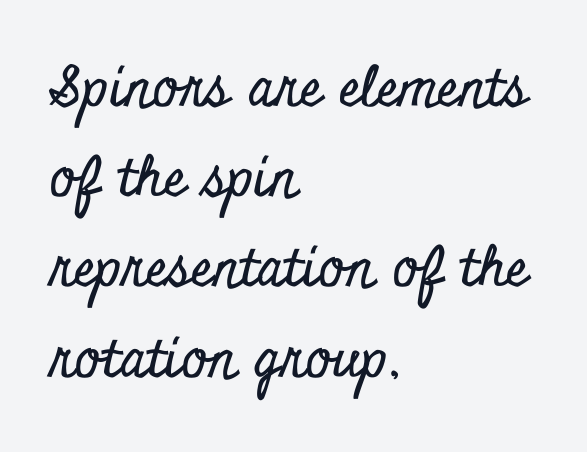
The image shows 55 px condensed serif type; set left-aligned, normal line spacing (1.64x), normal letter spacing, not underlined; low stroke contrast and a small x-height.
